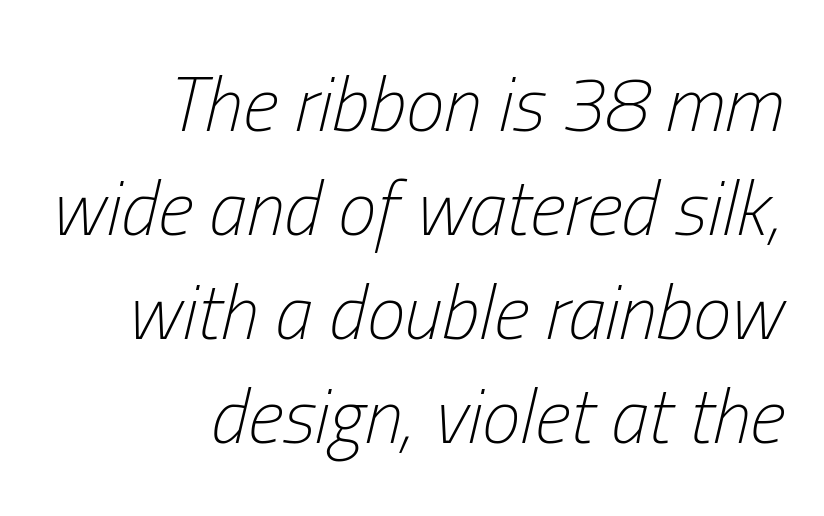
Q: Is the text bold? A: No.
Q: Is the text italic (slanted)? A: Yes, it leans right by about 13 degrees.
Q: Is the text underlined? A: No.
Q: How is the paragraph aligned? A: Right-aligned.
Q: Is the spacing between letters normal or unusually wide? A: Normal.
Q: Is the spacing between lines tight, normal or loose? A: Normal.
Q: Width (condensed, normal, or wide)? A: Condensed.
Q: Stroke contrast? A: Low.
Q: x-height? A: Medium.
Q: Monospaced? A: No.
